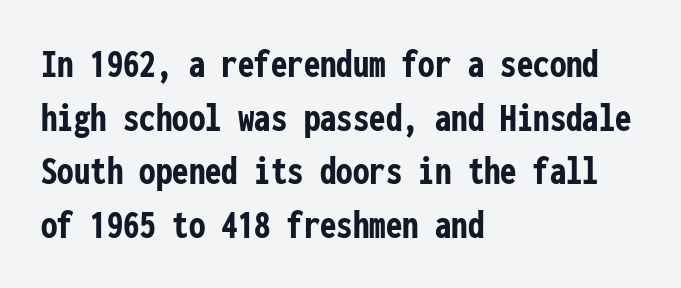
Q: Is the text bold? A: Yes.
Q: Is the text italic (slanted)? A: No, it is upright.
Q: Is the typeface a serif or a sans-serif typeface? A: Sans-serif.
Q: Is the text underlined? A: No.
Q: How is the paragraph aligned? A: Left-aligned.
Q: Is the spacing between letters normal or unusually wide? A: Normal.
Q: Is the spacing between lines tight, normal or loose? A: Normal.
Q: Width (condensed, normal, or wide)? A: Condensed.
Q: Stroke contrast? A: Low.
Q: x-height? A: Medium.
Q: Monospaced? A: Yes.
